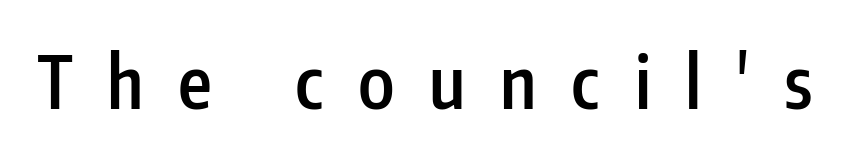
Clear beneath every line of the passage. The letters stand straight up with perfectly vertical stems. The line texture is sparse and dotted thanks to wide tracking. Here the designer chose a conventional face with non-uniform glyph widths.
